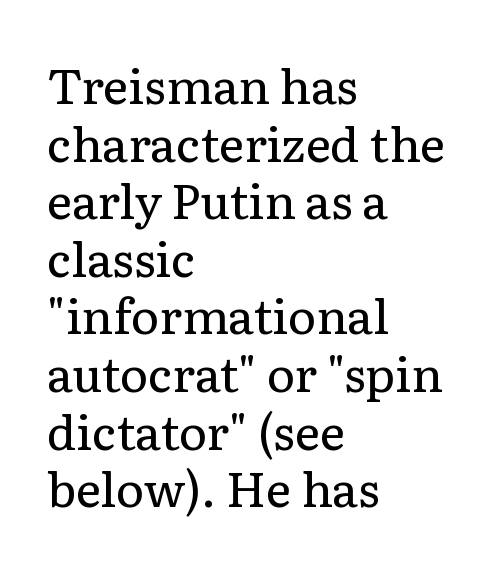
Q: Is the text bold? A: No.
Q: Is the text italic (slanted)? A: No, it is upright.
Q: Is the typeface a serif or a sans-serif typeface? A: Serif.
Q: Is the text underlined? A: No.
Q: How is the paragraph aligned? A: Left-aligned.
Q: Is the spacing between letters normal or unusually wide? A: Normal.
Q: Width (condensed, normal, or wide)? A: Normal.
Q: Stroke contrast? A: Low.
Q: x-height? A: Medium.
Q: Monospaced? A: No.
